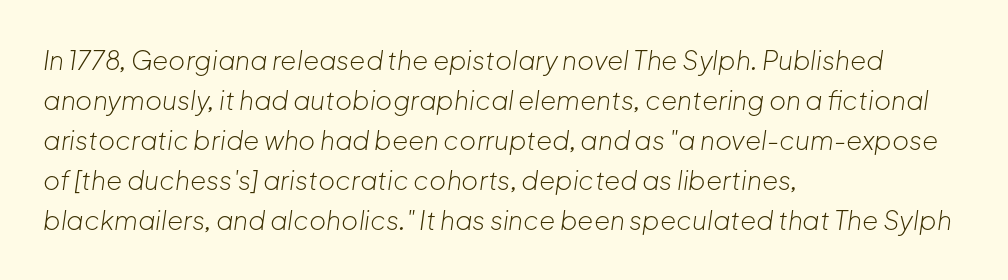
The image shows 26 px text type, italic (leaning right); set left-aligned, normal line spacing (1.54x), normal letter spacing, not underlined.
